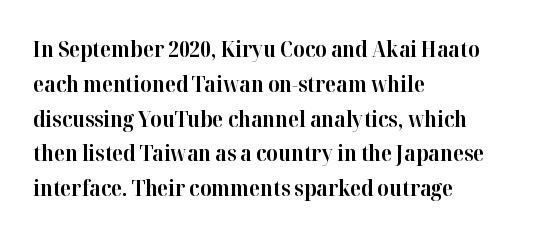
The image shows 22 px bold type, upright; set left-aligned, normal line spacing (1.58x), normal letter spacing, not underlined.
